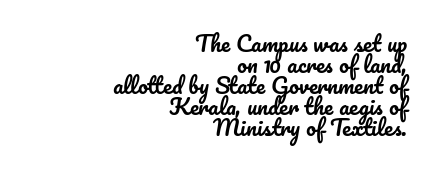
Q: Is the text italic (slanted)? A: Yes.
Q: Is the text underlined? A: No.
Q: How is the paragraph aligned? A: Right-aligned.
Q: Is the spacing between letters normal or unusually wide? A: Normal.
Q: Is the spacing between lines tight, normal or loose? A: Tight.
